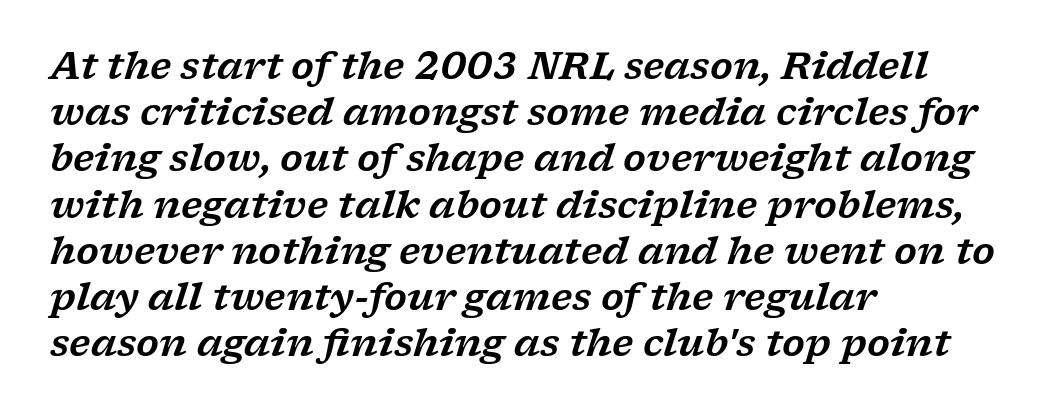
{"serif": "yes", "italic": "yes", "lean": "right", "slant_degrees": 17, "width": "wide", "stroke_contrast": "low", "x_height": "medium", "monospaced": "no", "underline": "no", "align": "left", "line_spacing": "normal", "line_spacing_ratio": 1.25, "letter_spacing": "normal", "letter_spacing_em": 0.0, "glyph_px": 37}
